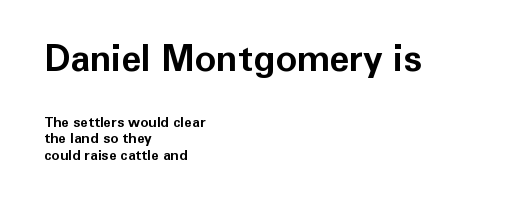
Q: Is the text bold? A: Yes.
Q: Is the text italic (slanted)? A: No, it is upright.
Q: Is the typeface a serif or a sans-serif typeface? A: Sans-serif.
Q: Is the text underlined? A: No.
Q: How is the paragraph aligned? A: Left-aligned.
Q: Is the spacing between letters normal or unusually wide? A: Normal.
Q: Which block of text is set in a larger size, the first (top) or the second (bottom)? A: The first (top) one.
Q: Width (condensed, normal, or wide)? A: Normal.
Q: Stroke contrast? A: Low.
Q: x-height? A: Medium.
Q: Monospaced? A: No.
